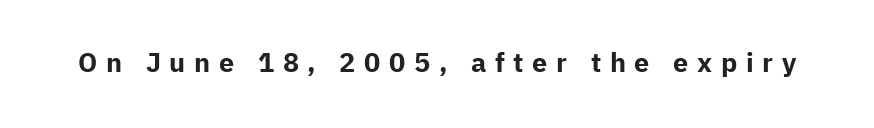
Typographic density is high because the face is bold. Type without underlining. Here the glyphs are tracked loosely, breaking word shapes into spaced letters. The typography opts for an upright posture over an oblique one.
